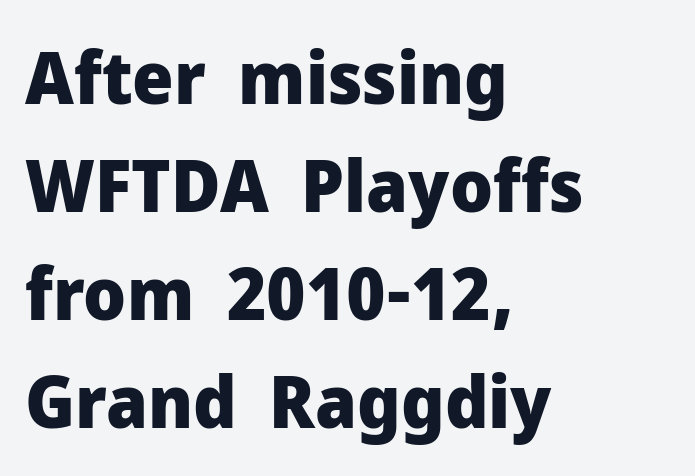
Descenders are the only things crossing below the line. Check where the strokes stop: nothing finishes them off — pure sans. Every character sits straight up, as roman type does. Students, this is bold: see how much ink each stroke carries. Each letter keeps its own natural width here, so spacing adapts to shape. The vertical gap from one line to the next is medium.
